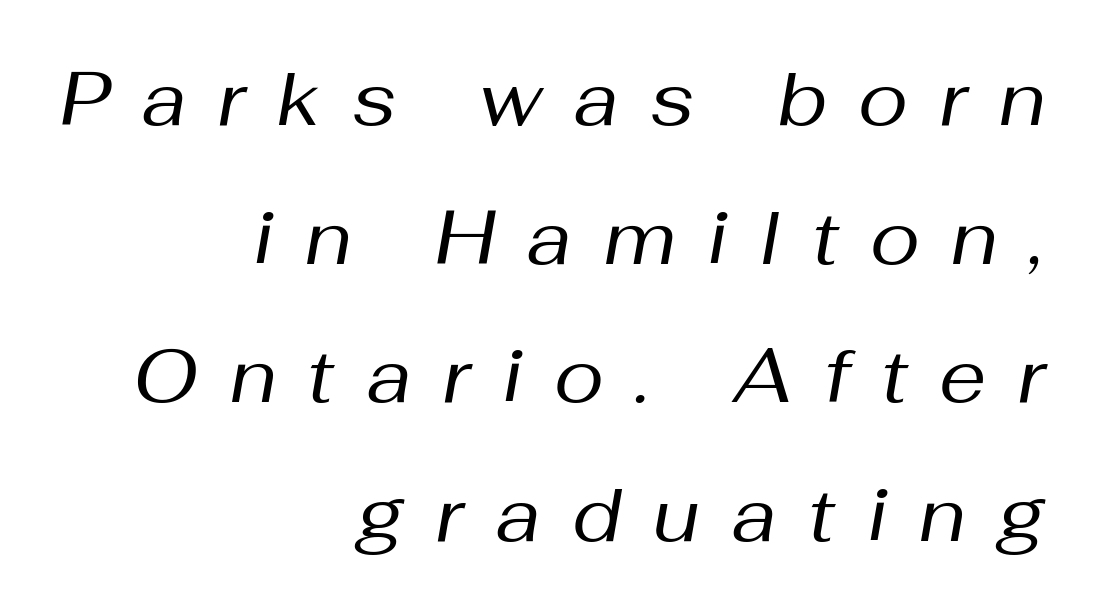
Tracking here is generous; glyphs stand well apart from one another. This sample has the flowing, uneven cadence of proportional lettering. No chunkiness to these letters — they're not bold. In CSS terms this would be text-align: right.
